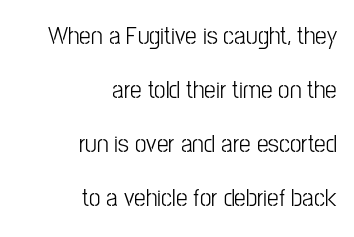
The image shows 26 px text type, upright; set right-aligned, loose line spacing (2.08x), normal letter spacing, not underlined.
